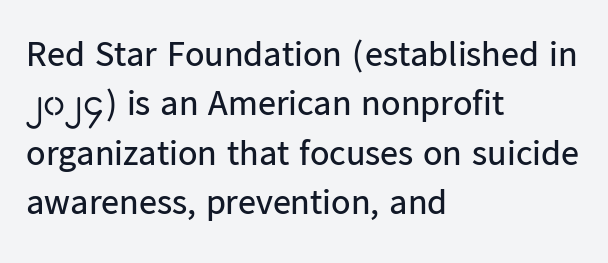
{"serif": "no", "italic": "no", "bold": "no", "weight": "regular", "width": "normal", "stroke_contrast": "low", "x_height": "medium", "monospaced": "no", "underline": "no", "align": "left", "line_spacing": "normal", "line_spacing_ratio": 1.37, "letter_spacing": "normal", "letter_spacing_em": 0.0, "glyph_px": 36}
